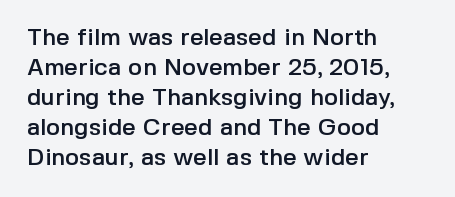
The lines in this sample share a left origin and differ only in where they stop. Tracking here is standard; glyphs follow each other at the usual distance. How would I describe the line gaps? Plain and ordinary. You can tell it's not italic because the verticals are truly vertical.
